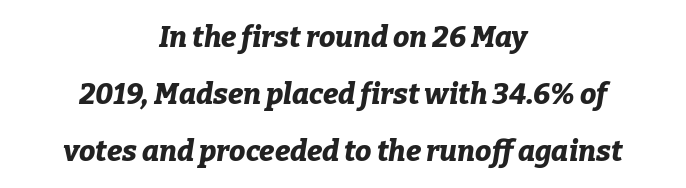
{"italic": "yes", "lean": "right", "slant_degrees": 9, "bold": "yes", "weight": "bold", "width": "normal", "stroke_contrast": "low", "x_height": "medium", "monospaced": "no", "underline": "no", "align": "center", "line_spacing": "loose", "line_spacing_ratio": 1.96, "letter_spacing": "normal", "letter_spacing_em": 0.0, "glyph_px": 29}
